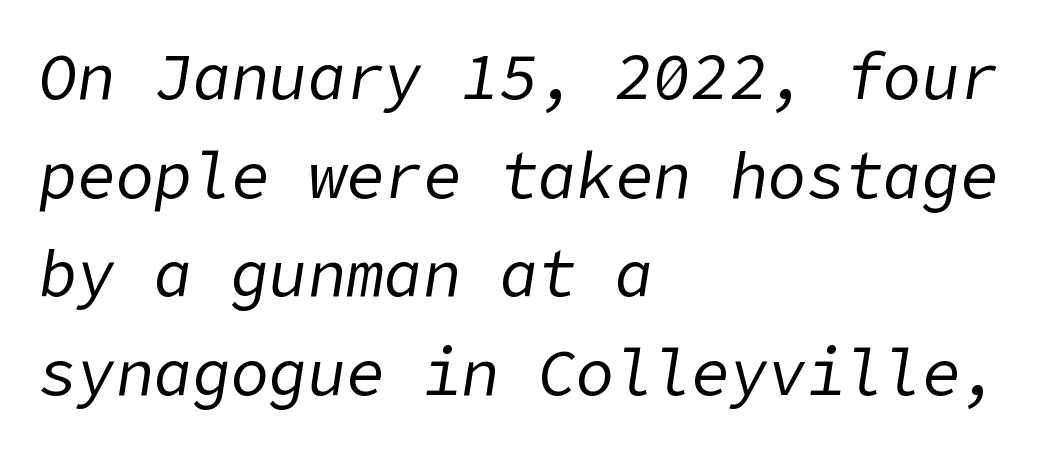
Q: Is the text bold? A: No.
Q: Is the text italic (slanted)? A: Yes, it leans right by about 9 degrees.
Q: Is the text underlined? A: No.
Q: How is the paragraph aligned? A: Left-aligned.
Q: Is the spacing between letters normal or unusually wide? A: Normal.
Q: Is the spacing between lines tight, normal or loose? A: Normal.
Q: Width (condensed, normal, or wide)? A: Normal.
Q: Stroke contrast? A: Low.
Q: x-height? A: Medium.
